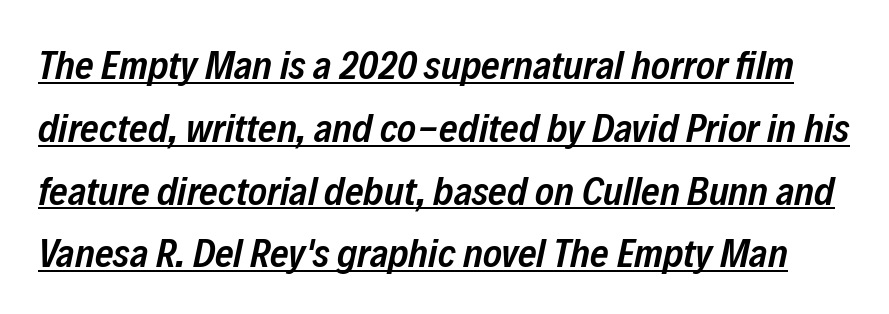
The image shows 40 px semibold, condensed type, italic (leaning right); set normal line spacing (1.57x), normal letter spacing, underlined; low stroke contrast and a medium x-height.
